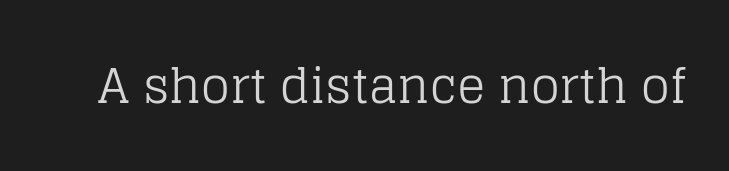
Q: Is the text bold? A: No.
Q: Is the text italic (slanted)? A: No, it is upright.
Q: Is the typeface a serif or a sans-serif typeface? A: Serif.
Q: Is the text underlined? A: No.
Q: Is the spacing between letters normal or unusually wide? A: Normal.
Q: Width (condensed, normal, or wide)? A: Normal.
Q: Stroke contrast? A: Low.
Q: x-height? A: Large.
Q: Monospaced? A: No.
